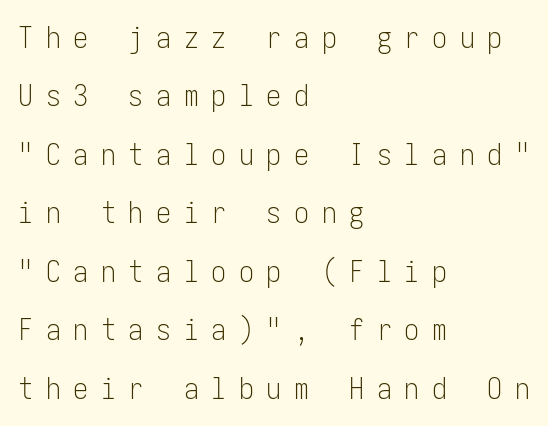
The image shows 30 px light, condensed sans-serif type, upright; set left-aligned, loose line spacing (1.95x), unusually wide letter spacing (+0.42 em), not underlined; low stroke contrast and a medium x-height.
